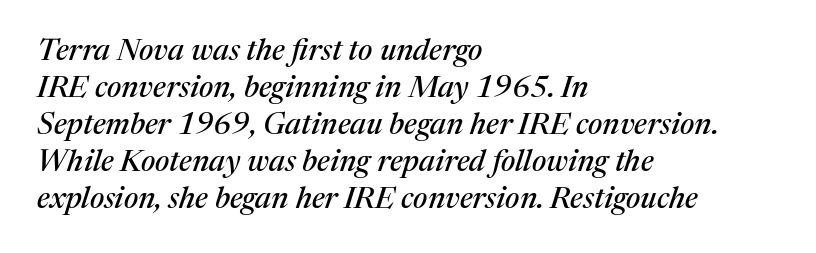
{"serif": "yes", "italic": "yes", "lean": "right", "slant_degrees": 17, "width": "normal", "stroke_contrast": "medium", "x_height": "medium", "monospaced": "no", "underline": "no", "align": "left", "line_spacing_ratio": 1.23, "letter_spacing": "normal", "letter_spacing_em": 0.0, "glyph_px": 30}
